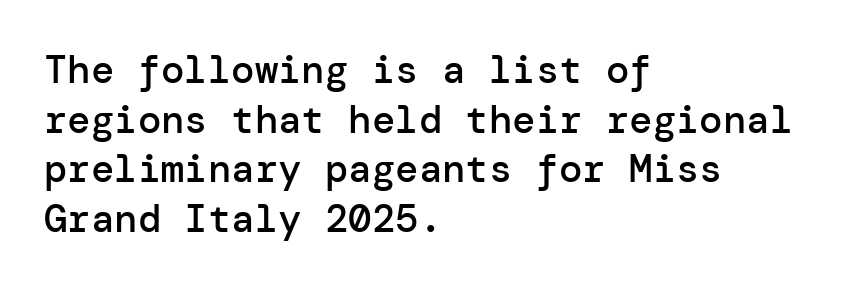
The image shows 39 px semibold sans-serif type, upright; set left-aligned, normal line spacing (1.27x), normal letter spacing, not underlined; low stroke contrast and a medium x-height.
